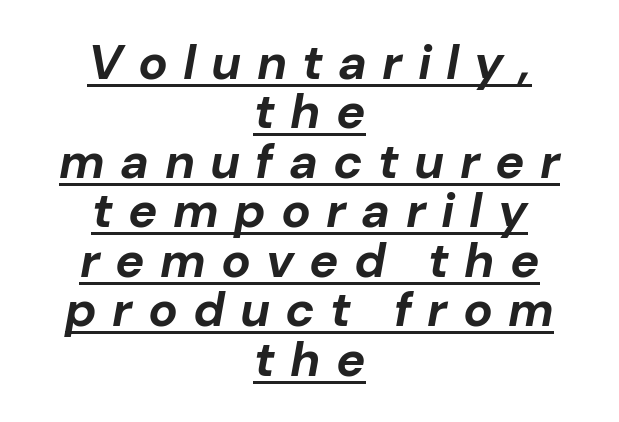
The image shows 49 px bold type, italic (leaning right); set centered, tight line spacing (1.01x), unusually wide letter spacing (+0.31 em), underlined; low stroke contrast and a medium x-height.
